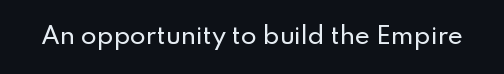
Q: Is the text italic (slanted)? A: No, it is upright.
Q: Is the text underlined? A: No.
Q: Is the spacing between letters normal or unusually wide? A: Normal.
